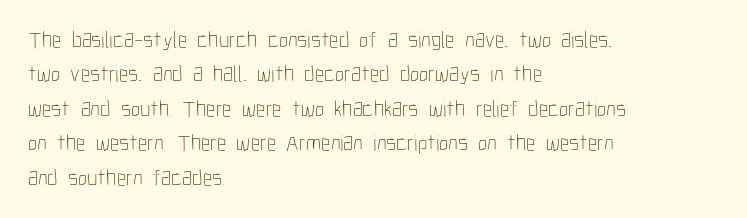
Observe the ordinary spacing: letters are neighbours, not strangers. Only glyphs here, with clear space below each row. Honestly, the row spacing looks completely unremarkable. No letter is thick-stroked: the sample isn't bold.
